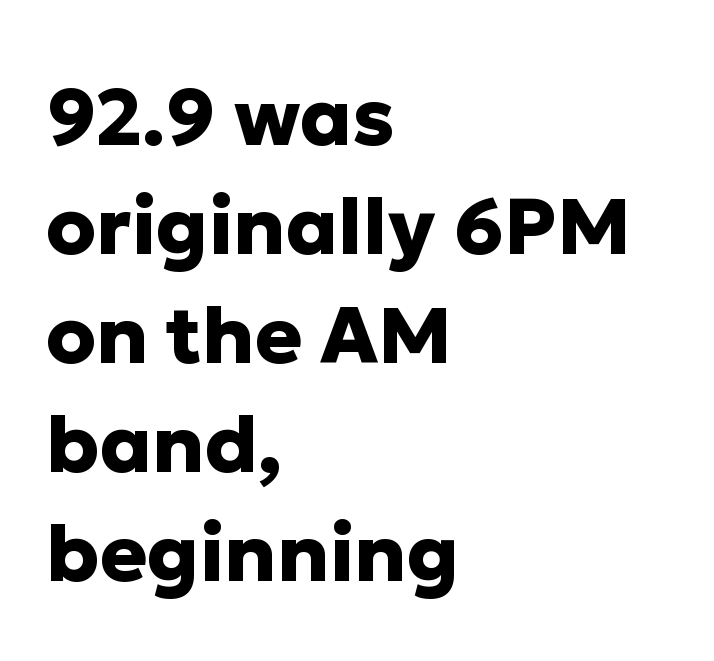
These lines carry a lot of weight — the face is fully bold. The typeface chosen for these lines omits serifs. Spacing verdict: proportional, widths tailored to each character. How are the letters spaced? Ordinarily, with no added tracking.
